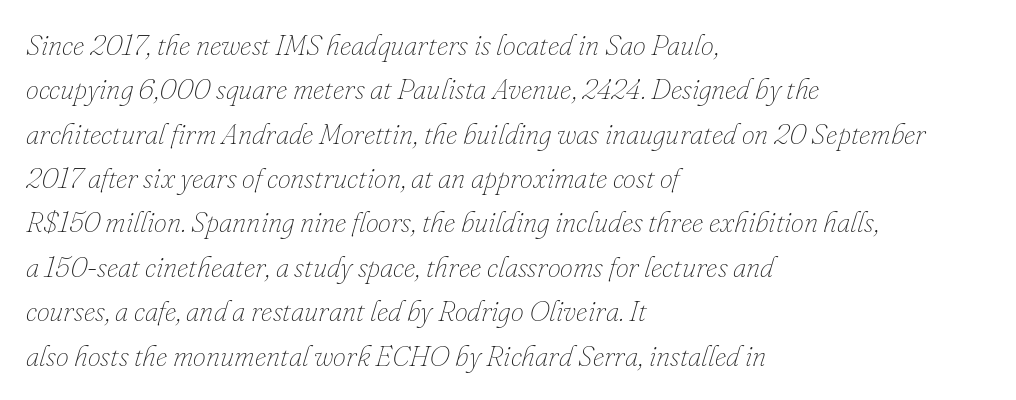
Q: Is the text bold? A: No.
Q: Is the text italic (slanted)? A: Yes, it leans right by about 16 degrees.
Q: Is the text underlined? A: No.
Q: How is the paragraph aligned? A: Left-aligned.
Q: Is the spacing between letters normal or unusually wide? A: Normal.
Q: Is the spacing between lines tight, normal or loose? A: Normal.
Q: Width (condensed, normal, or wide)? A: Normal.
Q: Stroke contrast? A: Low.
Q: x-height? A: Small.
Q: Monospaced? A: No.
